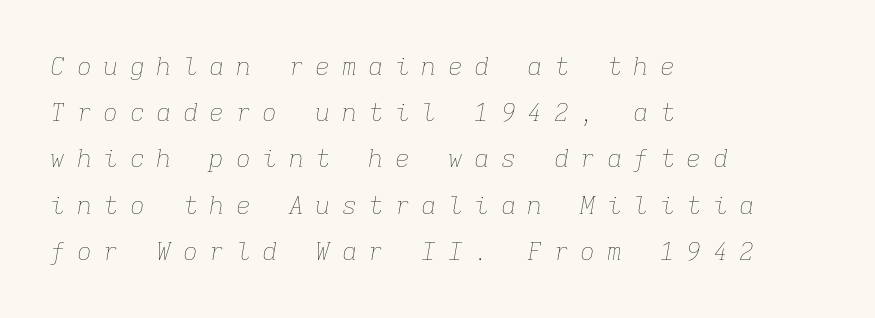
The image shows 25 px text type, italic (leaning right); set left-aligned, line spacing 1.85x, unusually wide letter spacing (+0.46 em), not underlined.
